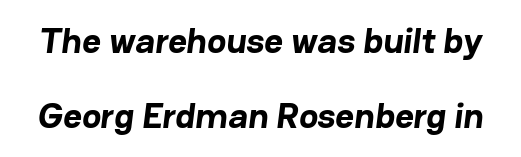
These lines are composed in type without serifs. The passage shown stacks its lines with a broad gap. The gaps between neighbouring characters are ordinary and unremarkable. The passage shown is not underscored anywhere. Pretty heavy lettering here — definitely bold. The face used here is proportionally spaced, like ordinary book or web type.
